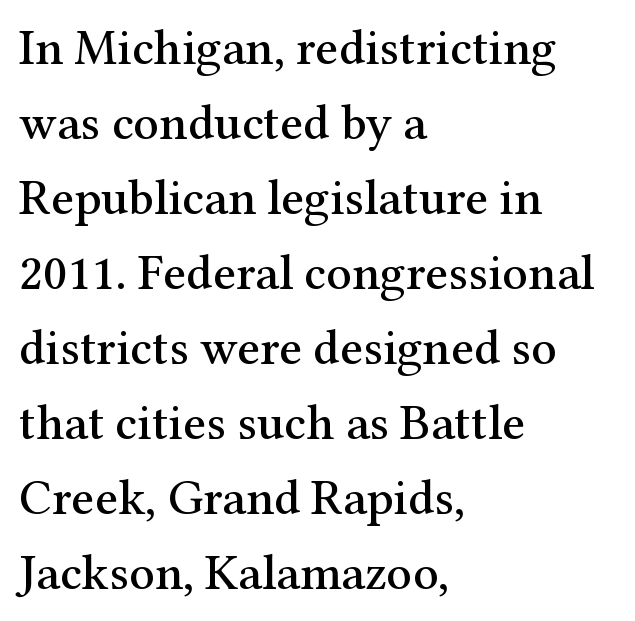
The image shows 50 px serif type, upright; set left-aligned, normal line spacing (1.5x), normal letter spacing, not underlined; medium stroke contrast and a medium x-height.
